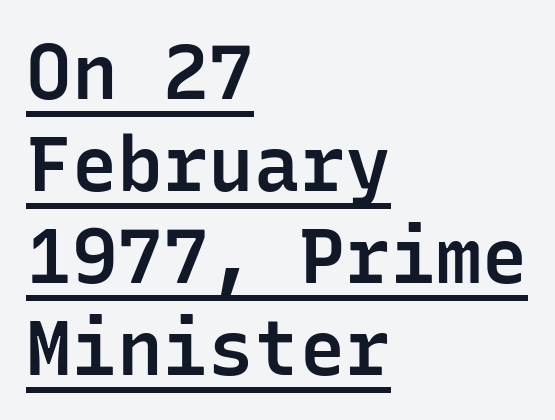
{"serif": "no", "italic": "no", "bold": "semi", "weight": "semibold", "width": "normal", "stroke_contrast": "low", "x_height": "medium", "monospaced": "yes", "underline": "yes", "align": "left", "line_spacing_ratio": 1.21, "letter_spacing": "normal", "letter_spacing_em": 0.0, "glyph_px": 76}
